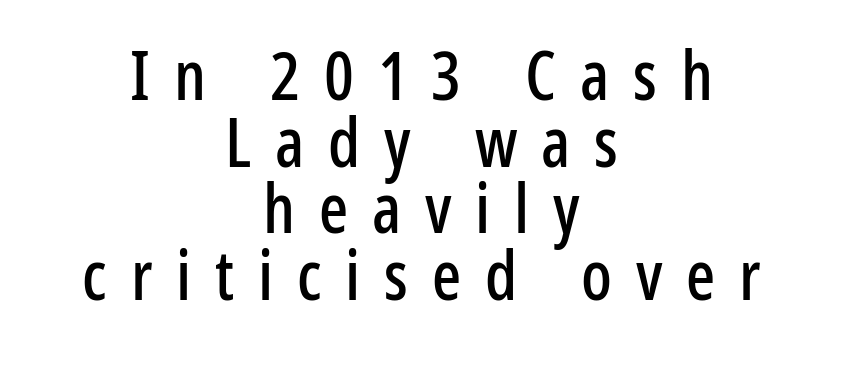
{"serif": "no", "italic": "no", "width": "condensed", "stroke_contrast": "low", "x_height": "medium", "monospaced": "no", "underline": "no", "align": "center", "line_spacing": "tight", "line_spacing_ratio": 0.98, "letter_spacing": "wide", "letter_spacing_em": 0.35, "glyph_px": 68}
